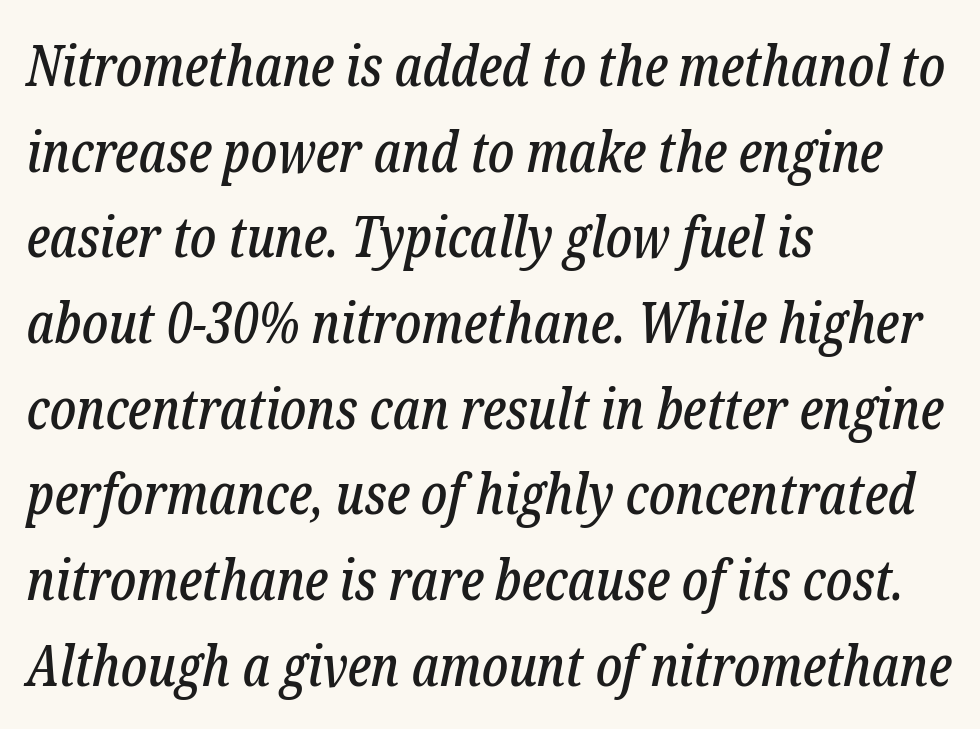
The image shows 56 px condensed serif type, italic (leaning right); set left-aligned, normal line spacing (1.53x), normal letter spacing, not underlined; low stroke contrast and a medium x-height.
